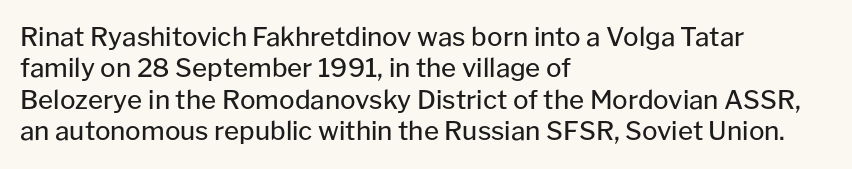
What stands out about the letter spacing? Nothing — it is the standard amount. The rendering anchors every line to the left-hand side. A light-to-regular cut is what we see here. Ordinary non-slanted type is in use.
